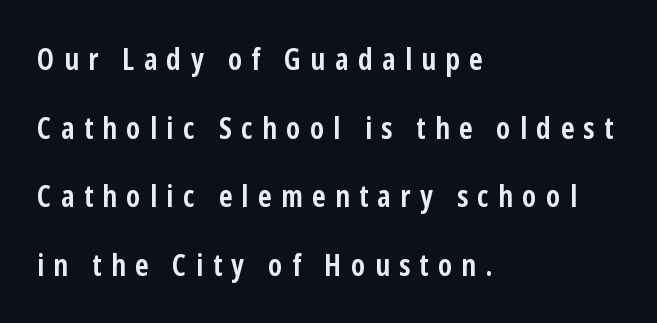
{"serif": "no", "italic": "no", "bold": "yes", "weight": "semibold", "width": "condensed", "stroke_contrast": "low", "x_height": "medium", "monospaced": "no", "underline": "no", "align": "left", "line_spacing": "loose", "line_spacing_ratio": 2.29, "letter_spacing": "wide", "letter_spacing_em": 0.31, "glyph_px": 30}
